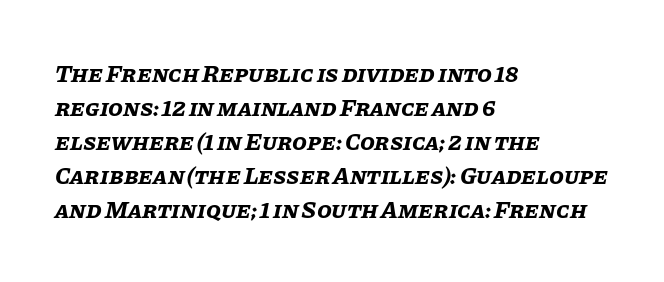
Chunky letters — that's bold for sure. Normally led — the rows are evenly, conventionally spaced. Look at the tracking — it's just the regular setting, nothing added. Honestly, there is no underline to notice here at all. One-word summary of the alignment: left.
